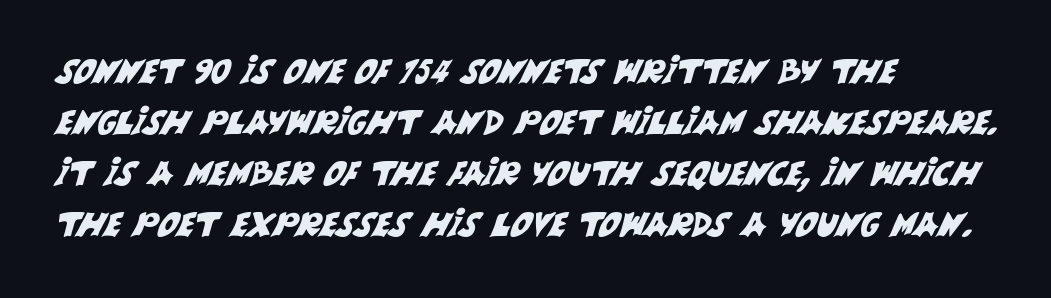
Which margin do the lines hug? The left one — the right edge is uneven. There is no visible air inserted between adjacent glyphs. Varying glyph widths throughout — classic text-font behaviour. A normal amount of white space separates one row of letters from the next. The passage shown is typeset with a sans-serif family.
